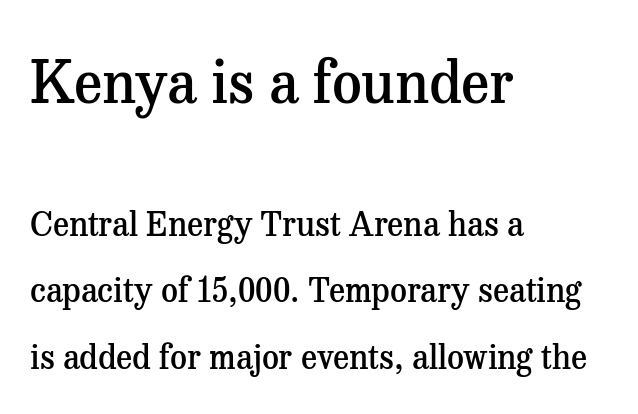
This sample trades compactness for vertical openness between lines. The letters in the upper block stand taller than those in the block below. Varying glyph widths throughout — classic text-font behaviour. Compared with typical body copy, the letter spacing here is the same. Quick note: not italic, upright. Emphasis by weight is partial: semibold.
